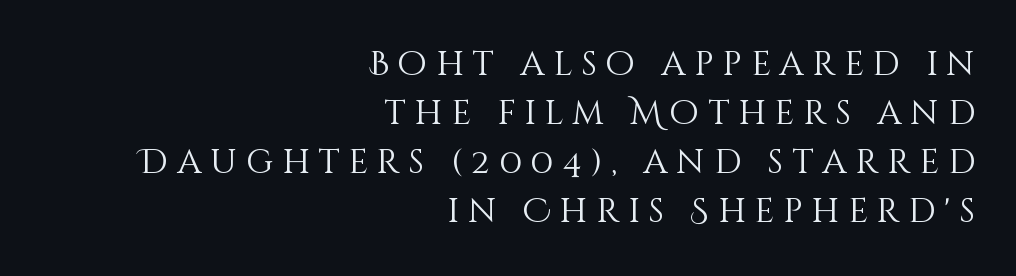
These lines are rendered in a variable-pitch font. This sample is right-justified, so line beginnings fall wherever the words allow. Notice how the stems are strictly vertical — no italics here. Short note: letters widely spaced. The words here are not underlined. Horizontal bands of white between lines are of average thickness.
